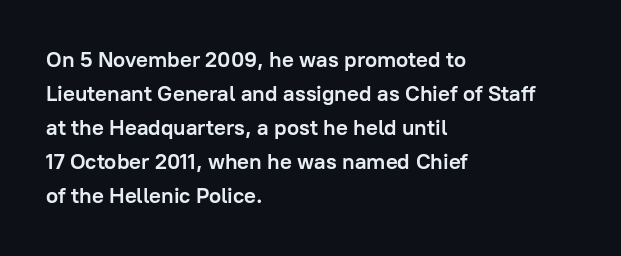
The image shows 22 px bold type, upright; set left-aligned, normal line spacing (1.55x), normal letter spacing, not underlined.
